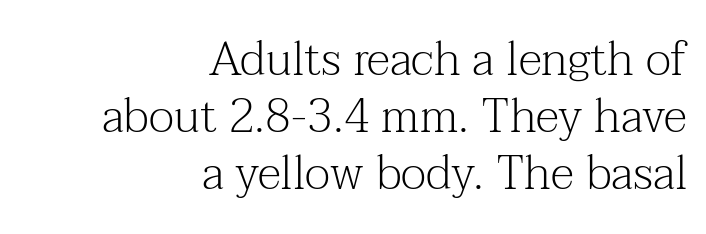
Q: Is the text bold? A: No.
Q: Is the text italic (slanted)? A: No, it is upright.
Q: Is the typeface a serif or a sans-serif typeface? A: Serif.
Q: Is the text underlined? A: No.
Q: How is the paragraph aligned? A: Right-aligned.
Q: Is the spacing between letters normal or unusually wide? A: Normal.
Q: Width (condensed, normal, or wide)? A: Normal.
Q: Stroke contrast? A: Medium.
Q: x-height? A: Medium.
Q: Monospaced? A: No.
